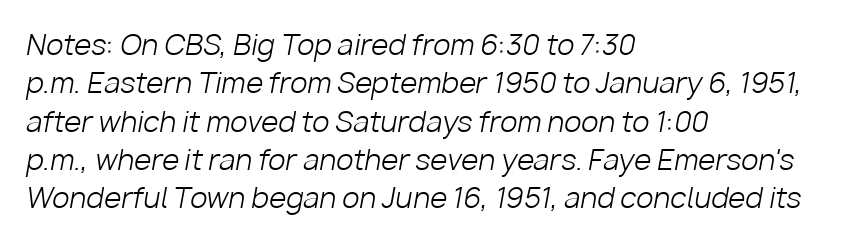
The image shows 28 px light type, italic (leaning right); set left-aligned, normal line spacing (1.37x), normal letter spacing, not underlined; low stroke contrast and a medium x-height.
